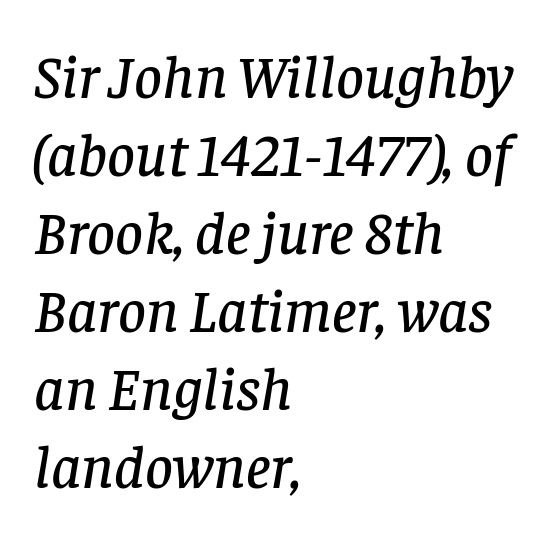
The image shows 61 px serif type, italic (leaning right); set left-aligned, normal line spacing (1.28x), normal letter spacing, not underlined; low stroke contrast and a large x-height.
